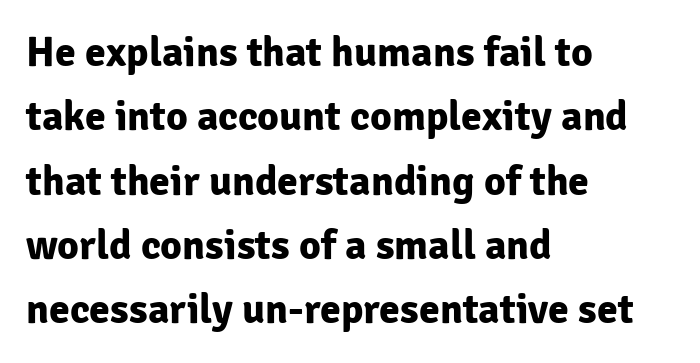
Q: Is the text bold? A: Yes.
Q: Is the text italic (slanted)? A: No, it is upright.
Q: Is the typeface a serif or a sans-serif typeface? A: Sans-serif.
Q: Is the text underlined? A: No.
Q: How is the paragraph aligned? A: Left-aligned.
Q: Is the spacing between letters normal or unusually wide? A: Normal.
Q: Is the spacing between lines tight, normal or loose? A: Normal.
Q: Width (condensed, normal, or wide)? A: Normal.
Q: Stroke contrast? A: Low.
Q: x-height? A: Medium.
Q: Monospaced? A: No.
